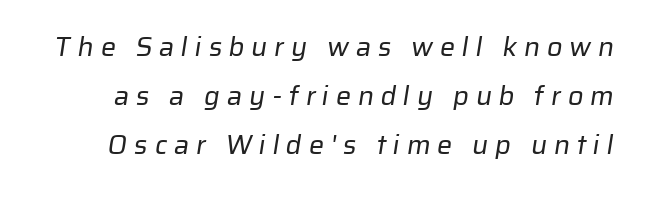
The image shows 27 px text type; set line spacing 1.82x, unusually wide letter spacing (+0.25 em), not underlined.
